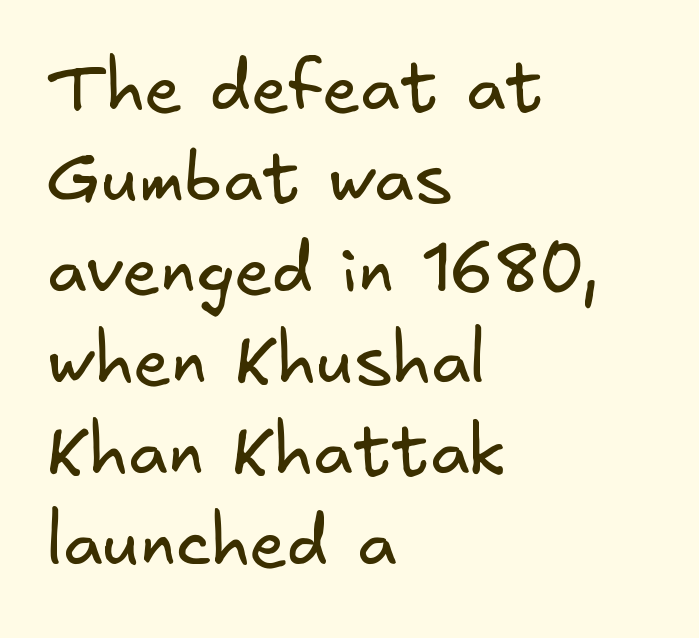
{"serif": "no", "bold": "no", "weight": "regular", "width": "normal", "stroke_contrast": "low", "x_height": "small", "underline": "no", "align": "left", "line_spacing": "normal", "line_spacing_ratio": 1.32, "letter_spacing": "normal", "letter_spacing_em": 0.0, "glyph_px": 69}
